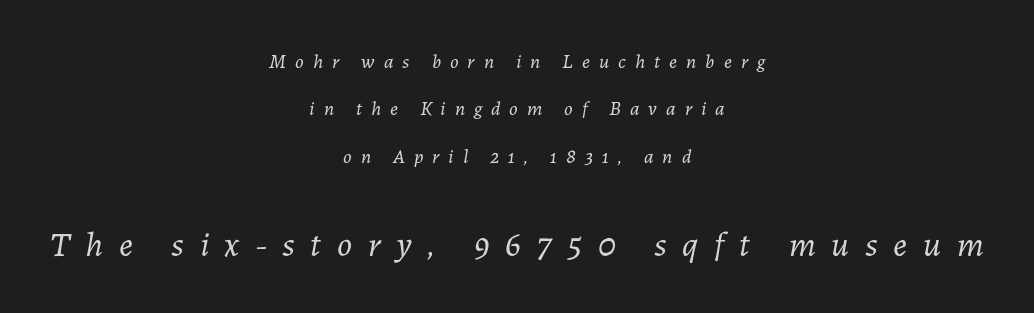
No chunkiness to these letters — they're not bold. How are the letters spaced? Widely, with obvious added tracking. Has an underline been added? It has not. Alignment: centered.
